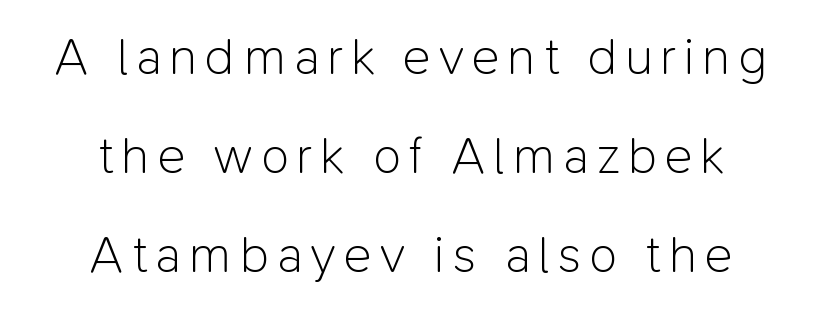
{"serif": "no", "italic": "no", "bold": "no", "weight": "light", "width": "normal", "stroke_contrast": "low", "x_height": "medium", "monospaced": "no", "underline": "no", "align": "center", "line_spacing": "loose", "line_spacing_ratio": 1.9, "glyph_px": 52}
